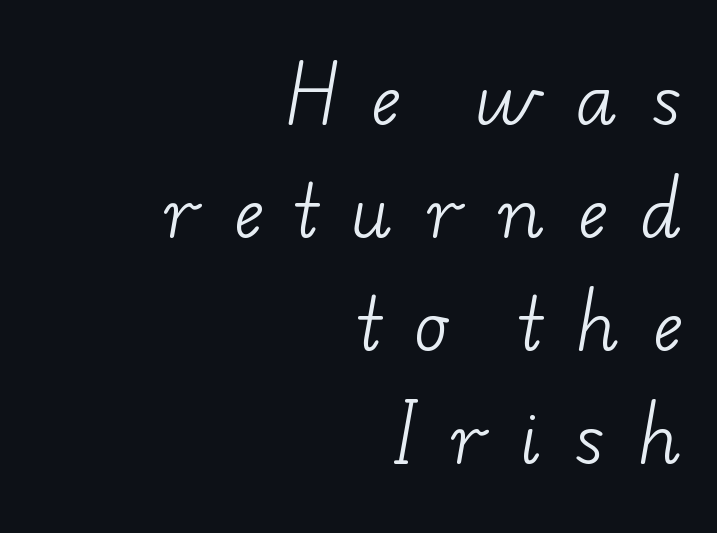
The image shows 69 px light, wide serif type; set right-aligned, normal line spacing (1.64x), unusually wide letter spacing (+0.49 em), not underlined; low stroke contrast and a small x-height.
